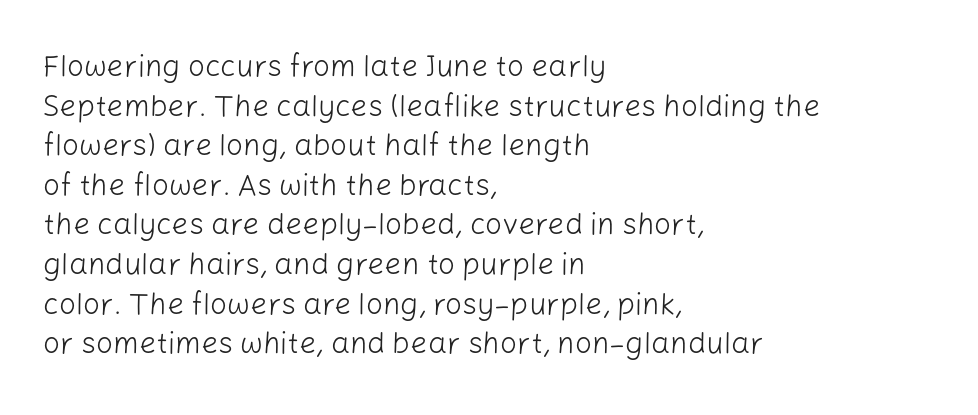
Q: Is the text bold? A: No.
Q: Is the text italic (slanted)? A: No, it is upright.
Q: Is the typeface a serif or a sans-serif typeface? A: Sans-serif.
Q: Is the text underlined? A: No.
Q: How is the paragraph aligned? A: Left-aligned.
Q: Is the spacing between letters normal or unusually wide? A: Normal.
Q: Is the spacing between lines tight, normal or loose? A: Normal.
Q: Width (condensed, normal, or wide)? A: Normal.
Q: Stroke contrast? A: Low.
Q: x-height? A: Medium.
Q: Monospaced? A: No.
